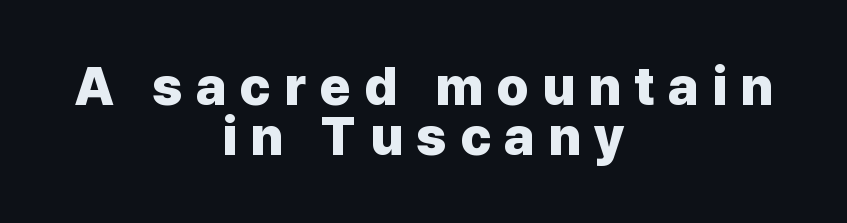
In terms of letterform style, serifs are entirely absent. The typesetter chose a symmetrical, centered arrangement here. Character widths vary here, with narrow letters taking less room than wide ones. In terms of leading, this rendering errs on the cramped side.
